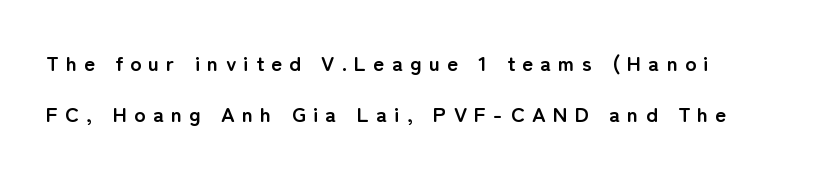
The image shows 21 px bold type, upright; set loose line spacing (2.42x), unusually wide letter spacing (+0.34 em), not underlined.
